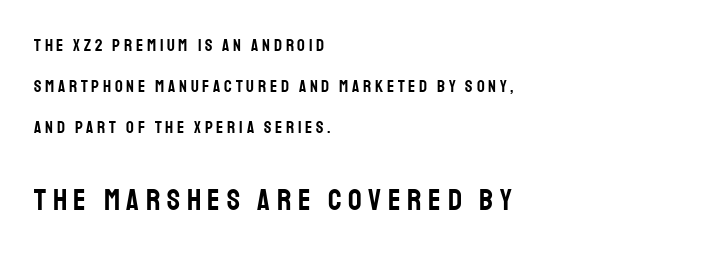
The image shows 30 px condensed sans-serif type, upright; set left-aligned, loose line spacing (2.42x), unusually wide letter spacing (+0.22 em), not underlined; the second (bottom) block is 1.76x larger; low stroke contrast and a large x-height.
